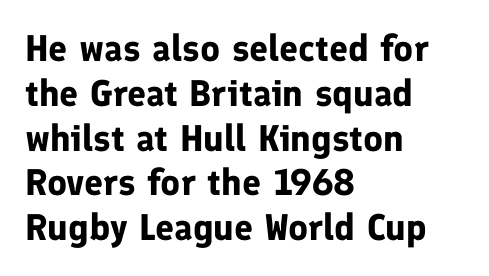
The image shows 37 px bold sans-serif type, upright; set left-aligned, line spacing 1.21x, normal letter spacing, not underlined; low stroke contrast and a medium x-height.
